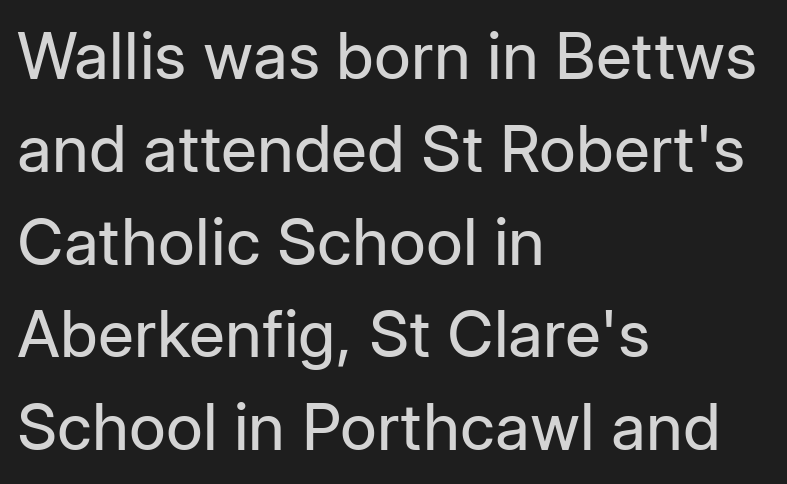
{"serif": "no", "italic": "no", "bold": "no", "weight": "regular", "width": "normal", "stroke_contrast": "low", "x_height": "medium", "monospaced": "no", "underline": "no", "align": "left", "line_spacing": "normal", "line_spacing_ratio": 1.45, "letter_spacing": "normal", "letter_spacing_em": 0.0, "glyph_px": 64}
